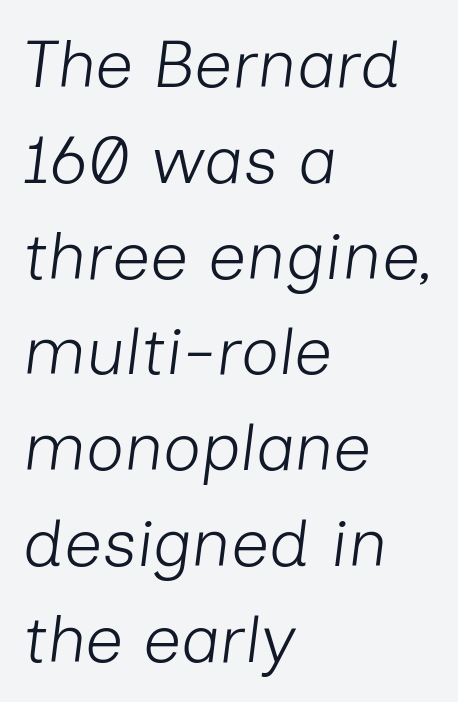
Q: Is the text bold? A: No.
Q: Is the text italic (slanted)? A: Yes, it leans right by about 7 degrees.
Q: Is the text underlined? A: No.
Q: How is the paragraph aligned? A: Left-aligned.
Q: Is the spacing between letters normal or unusually wide? A: Normal.
Q: Is the spacing between lines tight, normal or loose? A: Normal.
Q: Width (condensed, normal, or wide)? A: Normal.
Q: Stroke contrast? A: Low.
Q: x-height? A: Medium.
Q: Monospaced? A: No.
